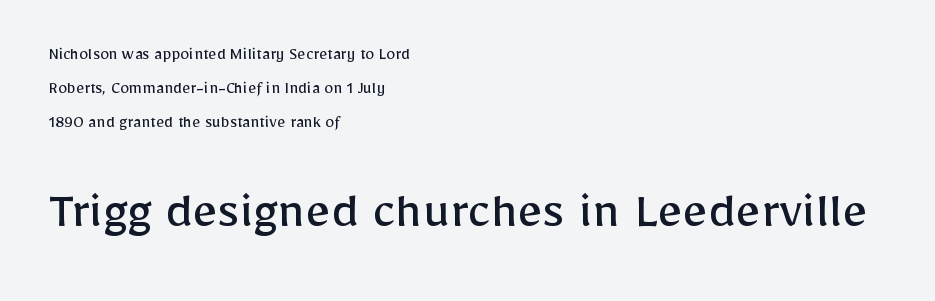
{"serif": "no", "italic": "no", "bold": "no", "weight": "regular", "width": "normal", "stroke_contrast": "low", "x_height": "medium", "monospaced": "no", "underline": "no", "align": "left", "line_spacing_ratio": 1.89, "letter_spacing": "normal", "letter_spacing_em": 0.0, "larger_block": "second", "size_ratio": 3.06, "glyph_px": 55}
